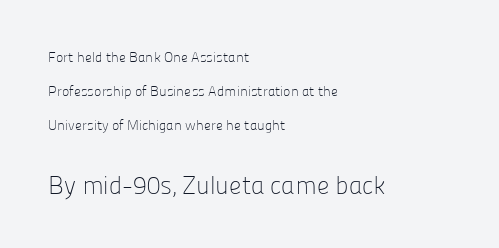
Horizontal alignment here is leftward, the default for most running prose. The font is comparable to plain body text, perhaps lighter. Each row of text sits above clean, open space. This is roman type, the default non-slanted kind.
